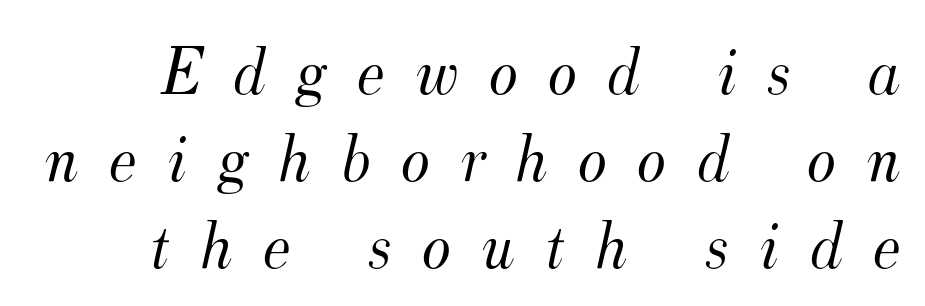
Think standard paragraph weight, or any step lighter than that. In terms of posture, this sample is oblique. Stroke terminals: seriffed. The designer left line spacing at the default. Note the varied advance widths — an 'i' is clearly narrower than an 'm'. The line texture is sparse and dotted thanks to wide tracking.
